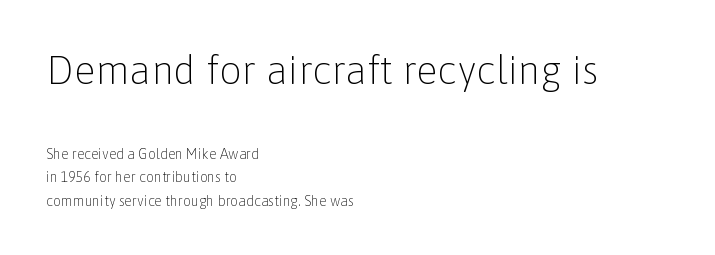
The image shows 40 px light sans-serif type, upright; set left-aligned, normal line spacing (1.67x), normal letter spacing, not underlined; the first (top) block is 2.86x larger; low stroke contrast and a medium x-height.
